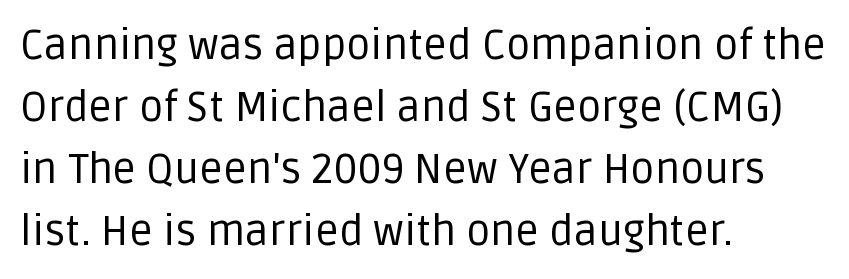
Q: Is the text bold? A: No.
Q: Is the text italic (slanted)? A: No, it is upright.
Q: Is the typeface a serif or a sans-serif typeface? A: Sans-serif.
Q: Is the text underlined? A: No.
Q: How is the paragraph aligned? A: Left-aligned.
Q: Is the spacing between letters normal or unusually wide? A: Normal.
Q: Is the spacing between lines tight, normal or loose? A: Normal.
Q: Width (condensed, normal, or wide)? A: Normal.
Q: Stroke contrast? A: Low.
Q: x-height? A: Large.
Q: Monospaced? A: No.
